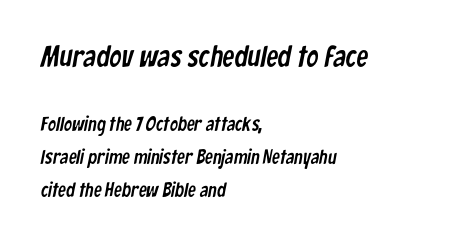
{"serif": "no", "width": "condensed", "stroke_contrast": "low", "x_height": "medium", "monospaced": "no", "underline": "no", "align": "left", "line_spacing": "normal", "line_spacing_ratio": 1.65, "letter_spacing": "normal", "letter_spacing_em": 0.0, "larger_block": "first", "size_ratio": 1.5, "glyph_px": 30}
